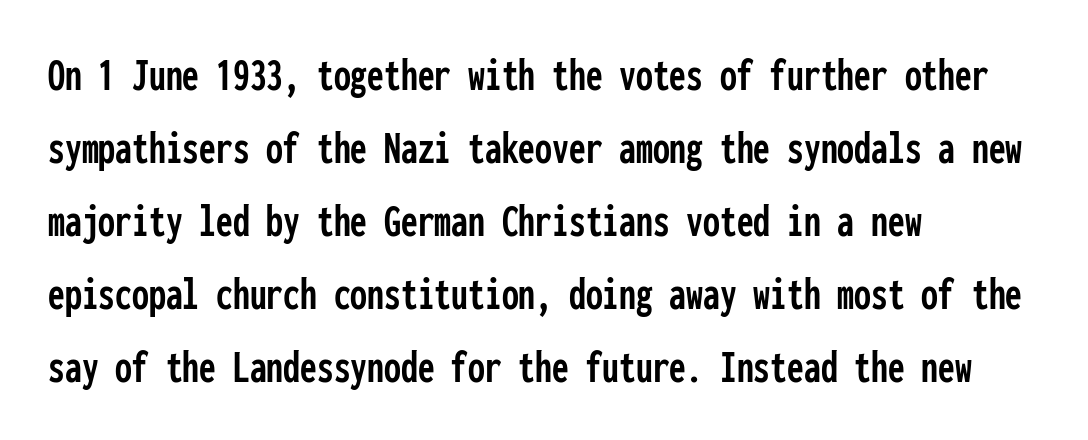
{"serif": "no", "italic": "no", "width": "condensed", "stroke_contrast": "low", "x_height": "medium", "monospaced": "yes", "underline": "no", "align": "left", "line_spacing": "normal", "line_spacing_ratio": 1.52, "letter_spacing": "normal", "letter_spacing_em": 0.0, "glyph_px": 48}
